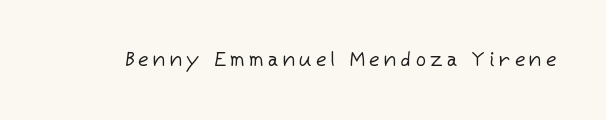
Q: Is the text bold? A: No.
Q: Is the text italic (slanted)? A: No, it is upright.
Q: Is the text underlined? A: No.
Q: Is the spacing between letters normal or unusually wide? A: Unusually wide.
